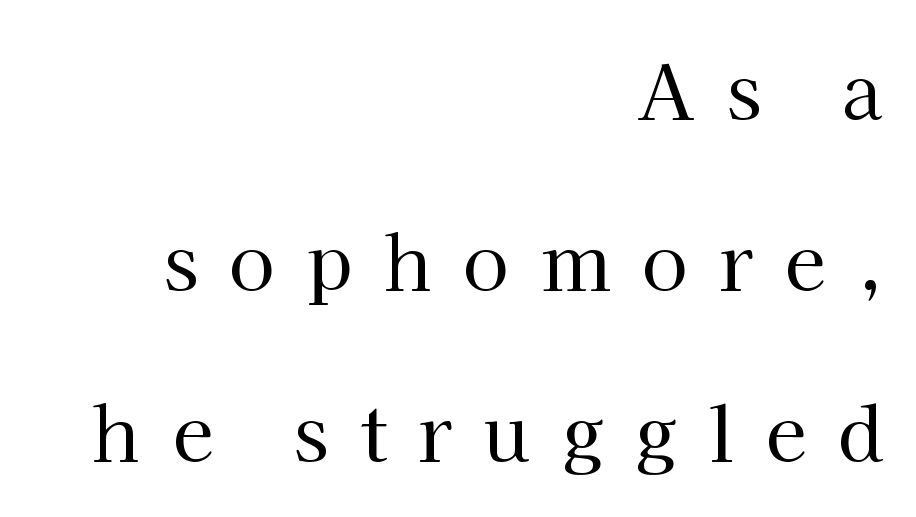
Heft: none added — not bold. Nope, not italic — everything's standing straight. Descenders hang freely into open space. Leftover space on each line is placed entirely before the opening word. The characters display serif detailing at their extremities.
